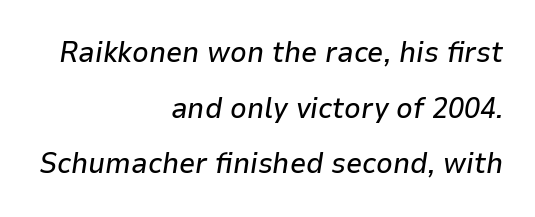
This sample uses an oblique cut, with every glyph tilted off the vertical. Beneath every word, the page is bare. Observe the ordinary spacing: letters are neighbours, not strangers. You could not count columns in this text — the font is proportionally spaced. Interline gaps are noticeably wide in this sample.
